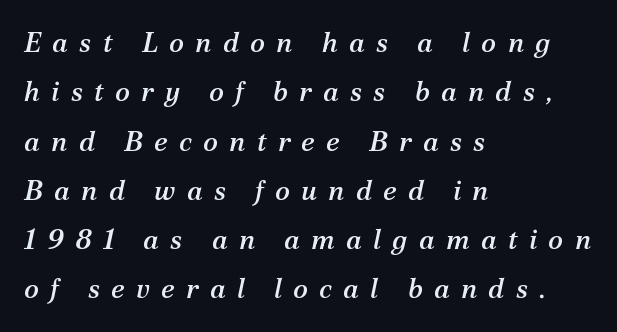
The image shows 28 px serif type, italic (leaning right); set left-aligned, line spacing 1.76x, unusually wide letter spacing (+0.4 em), not underlined; medium stroke contrast and a medium x-height.
